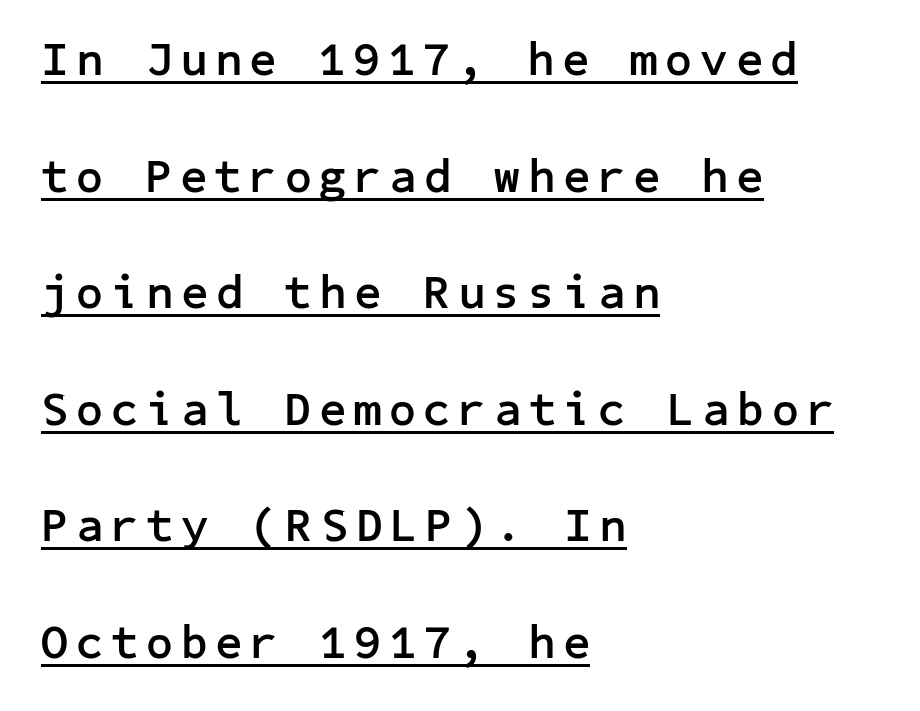
The image shows 47 px semibold sans-serif type, upright; set left-aligned, loose line spacing (2.48x), underlined; low stroke contrast and a medium x-height.
